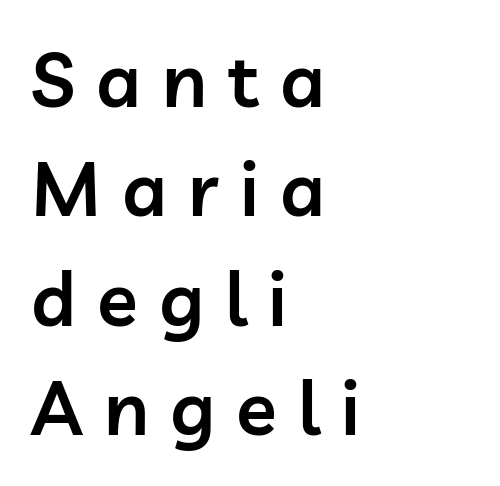
A typesetter would call this proportional, since set widths differ per character. The glyphs in this specimen are sans serif. Caption: multi-line text, flush left, ragged right. Inter-character spacing is expanded well beyond the font's built-in metrics. The lettering stays uniformly vertical, giving the passage a roman look. The font is running at a semibold setting, under full bold.
